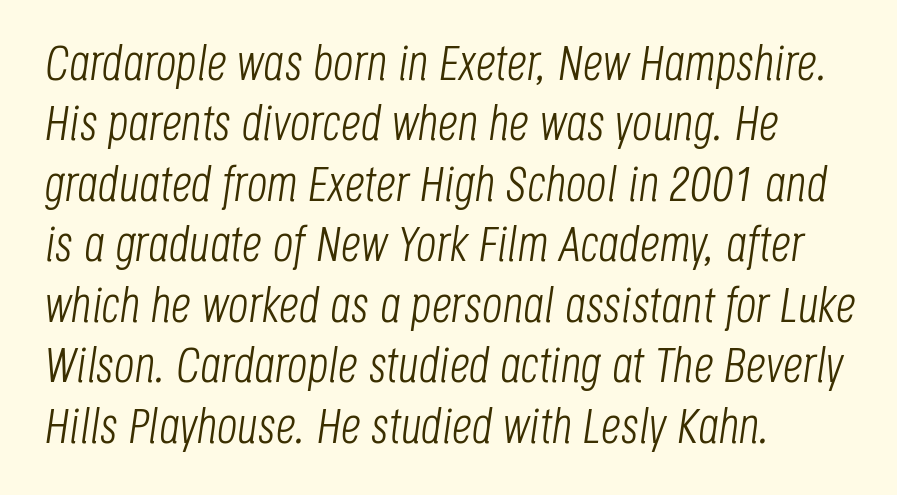
{"italic": "yes", "lean": "right", "slant_degrees": 8, "bold": "no", "weight": "light", "width": "condensed", "stroke_contrast": "low", "x_height": "large", "monospaced": "no", "underline": "no", "align": "left", "line_spacing_ratio": 1.21, "letter_spacing": "normal", "letter_spacing_em": 0.0, "glyph_px": 50}
